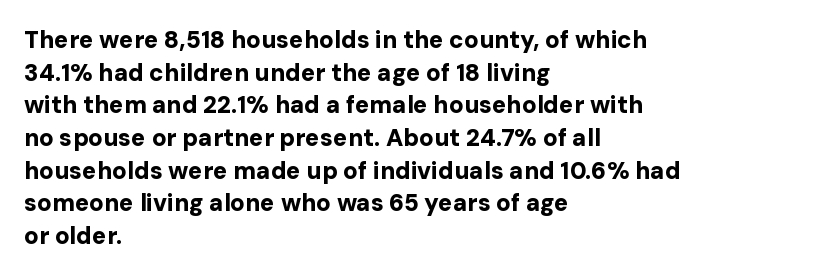
The rendering uses a moderate line-height, typical for paragraphs. The typography opts for an upright posture over an oblique one. Each word holds together tightly as a unit, with standard inter-letter gaps. Left-aligned paragraph, ragged on the right. The sample has been set heavy, in full bold. The string is rendered with underlining switched off.
